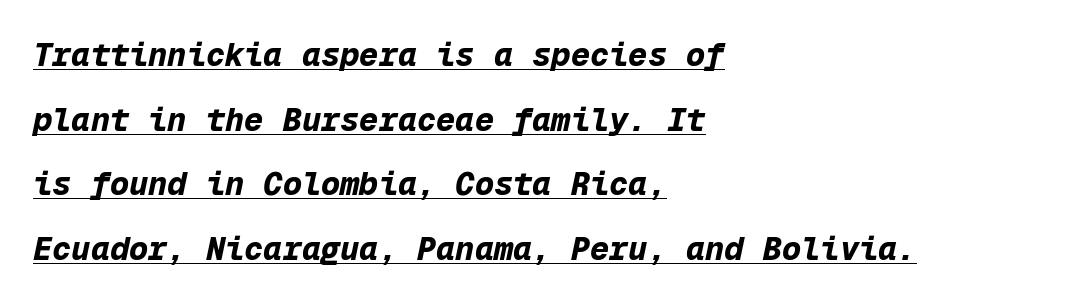
The image shows 32 px bold type, italic (leaning right), monospaced; set left-aligned, loose line spacing (2.02x), normal letter spacing, underlined; low stroke contrast and a medium x-height.
